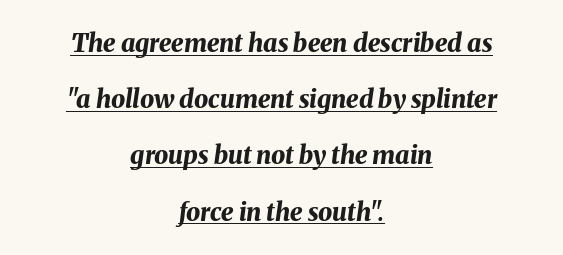
Horizontal alignment here is central, giving a formal, balanced look. These characters rest on top of a visible drawn line. Plenty of ink on the page — the face is bold. Observe the ordinary spacing: letters are neighbours, not strangers. What's the leading like? Stretched, with rows far apart.
